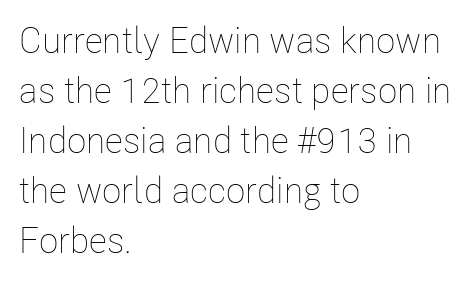
No heavy texture on the line: the type isn't bold. The rendering keeps characters at their native spacing. Where is the straight margin? On the left. Rows of type keep a routine distance in the vertical direction.
